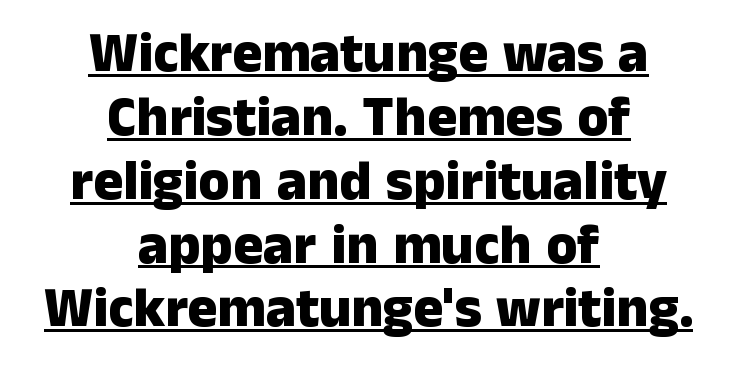
{"serif": "no", "italic": "no", "bold": "yes", "weight": "heavy", "width": "normal", "stroke_contrast": "low", "x_height": "medium", "monospaced": "no", "underline": "yes", "align": "center", "line_spacing": "tight", "line_spacing_ratio": 1.14, "letter_spacing": "normal", "letter_spacing_em": 0.0, "glyph_px": 56}
